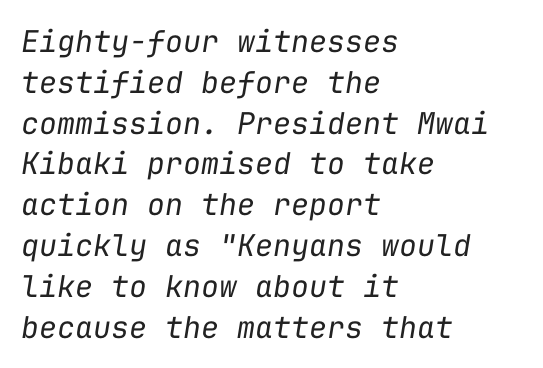
The image shows 30 px regular-weight type, italic (leaning right), monospaced; set left-aligned, normal line spacing (1.36x), normal letter spacing, not underlined; low stroke contrast and a medium x-height.
